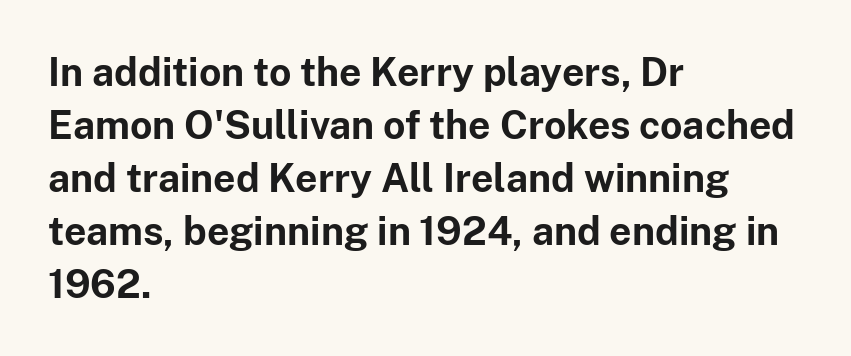
One glance says typical: line gaps are just what's usual. The passage is arranged the way most books set body copy — flush left. The type sits square on the baseline with zero lean. Is this a fixed-width face? No — the glyphs have proportional, varying widths. The characters display no serif detailing; their extremities are plain. Students, this is bold: see how much ink each stroke carries.
